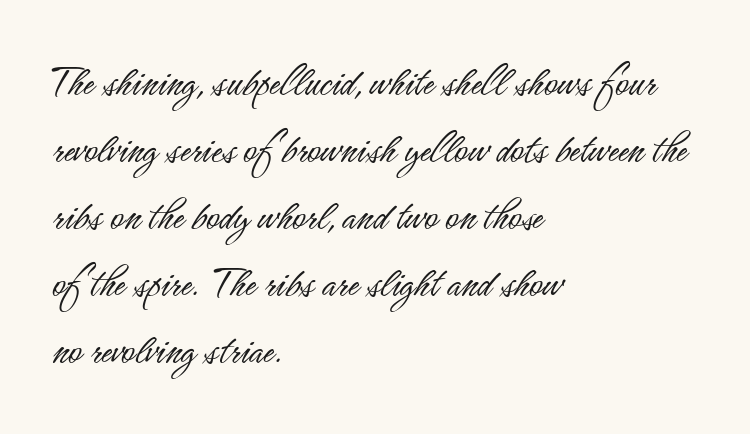
{"serif": "no", "bold": "no", "weight": "light", "width": "condensed", "stroke_contrast": "low", "x_height": "small", "monospaced": "no", "underline": "no", "align": "left", "line_spacing": "normal", "line_spacing_ratio": 1.49, "letter_spacing": "normal", "letter_spacing_em": 0.0, "glyph_px": 45}
